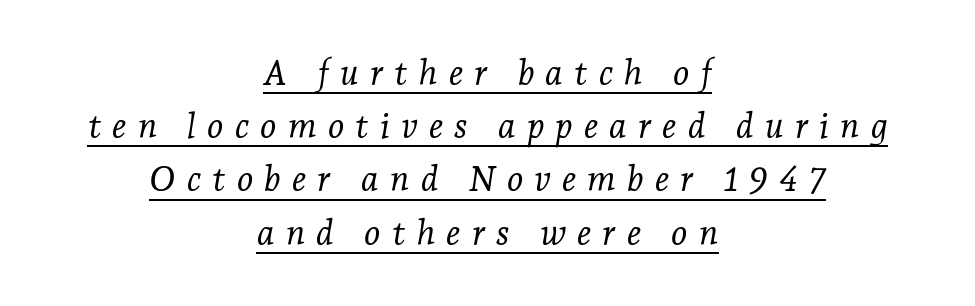
The image shows 35 px light serif type, italic (leaning right); set centered, normal line spacing (1.52x), unusually wide letter spacing (+0.32 em), underlined; low stroke contrast and a medium x-height.
